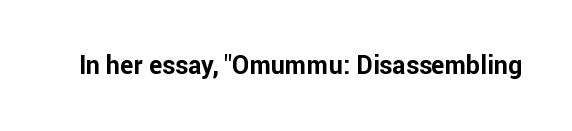
Q: Is the text bold? A: Yes.
Q: Is the text italic (slanted)? A: No, it is upright.
Q: Is the text underlined? A: No.
Q: Is the spacing between letters normal or unusually wide? A: Normal.
